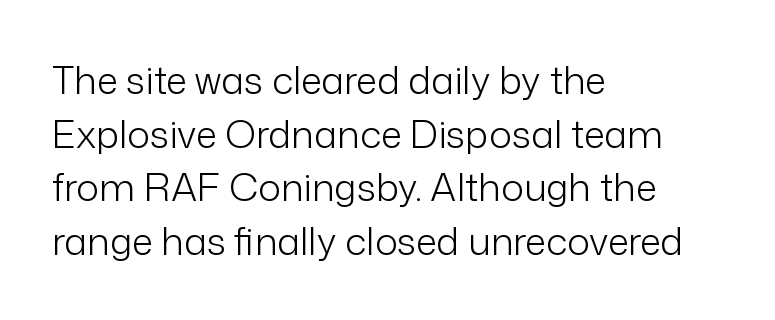
{"serif": "no", "italic": "no", "bold": "no", "weight": "light", "width": "normal", "stroke_contrast": "low", "x_height": "medium", "monospaced": "no", "underline": "no", "align": "left", "line_spacing": "normal", "line_spacing_ratio": 1.41, "letter_spacing": "normal", "letter_spacing_em": 0.0, "glyph_px": 38}
